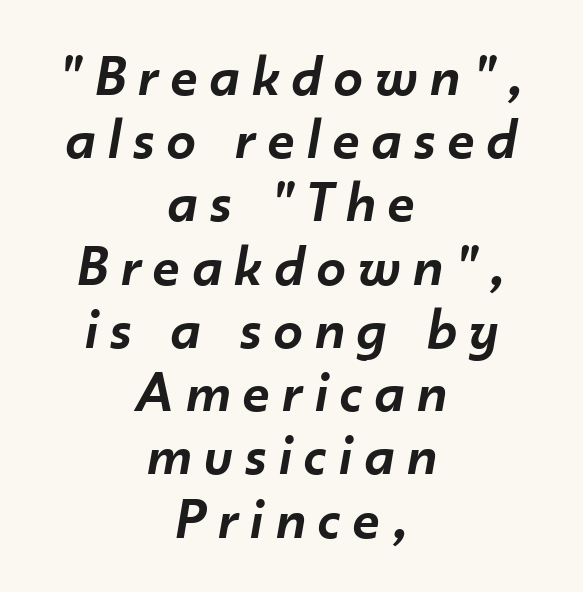
How heavy is the stroke? Medium-heavy — a semibold, shy of bold. The rendering uses natural spacing where letterforms have individual widths. The face used here is rendered with a markedly widened letterfit. The strip under each line holds only bare page. This sample uses an oblique cut, with every glyph tilted off the vertical.
